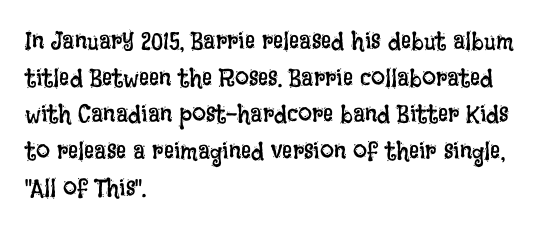
The image shows 25 px text type, upright; set left-aligned, normal line spacing (1.47x), normal letter spacing, not underlined.
